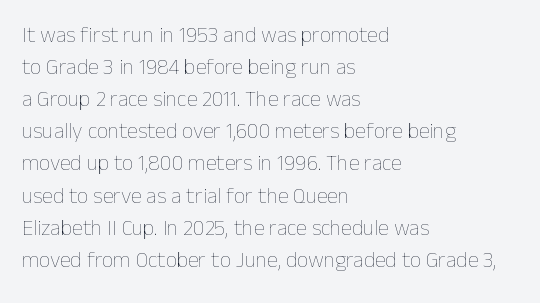
Weight: in the light-to-regular range. These lines keep a tight, regular rhythm from letter to letter. Any mark beneath the type? The region is blank. Left-aligned paragraph, ragged on the right. If you drew a line through each stem, it would be perfectly vertical. Honestly, the row spacing looks completely unremarkable.
